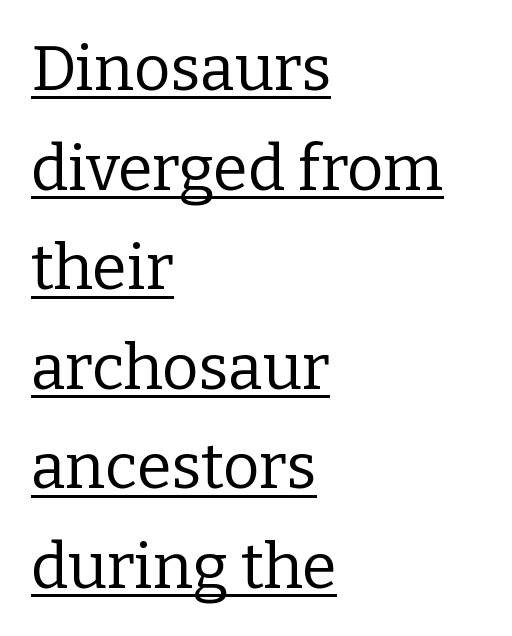
The face used here is proportionally spaced, like ordinary book or web type. Style check: upright. Standard letterfit; no display-style spreading of the glyphs. Glance below the letters and you will spot a drawn line. Each new line begins a customary step beneath the previous one. Nothing heavy about these letters — not bold at all.
